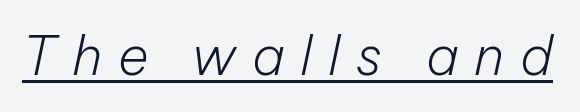
{"italic": "yes", "lean": "right", "slant_degrees": 12, "bold": "no", "weight": "light", "width": "normal", "stroke_contrast": "low", "x_height": "medium", "monospaced": "no", "underline": "yes", "letter_spacing": "wide", "letter_spacing_em": 0.3, "glyph_px": 53}
